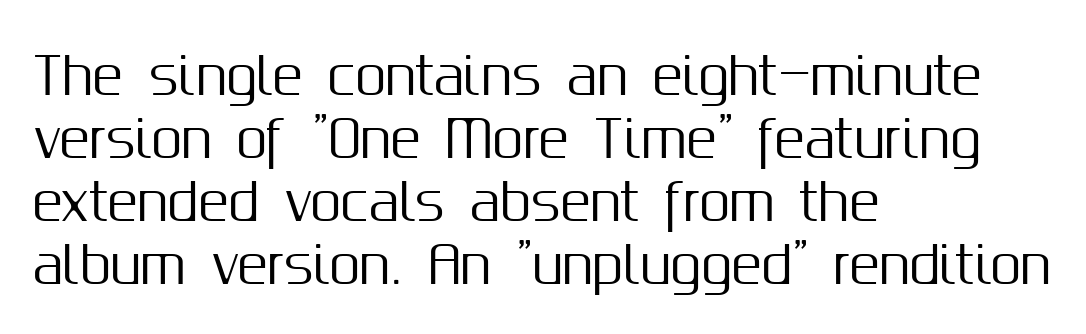
The image shows 50 px sans-serif type, upright; set left-aligned, normal line spacing (1.26x), normal letter spacing, not underlined; medium stroke contrast and a medium x-height.
